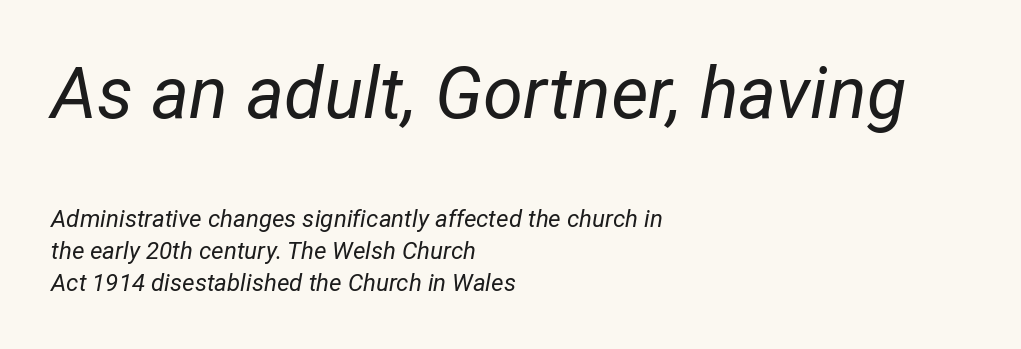
{"italic": "yes", "lean": "right", "slant_degrees": 12, "bold": "no", "weight": "regular", "width": "normal", "stroke_contrast": "low", "x_height": "medium", "monospaced": "no", "underline": "no", "align": "left", "line_spacing": "normal", "line_spacing_ratio": 1.33, "letter_spacing": "normal", "letter_spacing_em": 0.0, "larger_block": "first", "size_ratio": 3.0, "glyph_px": 72}
